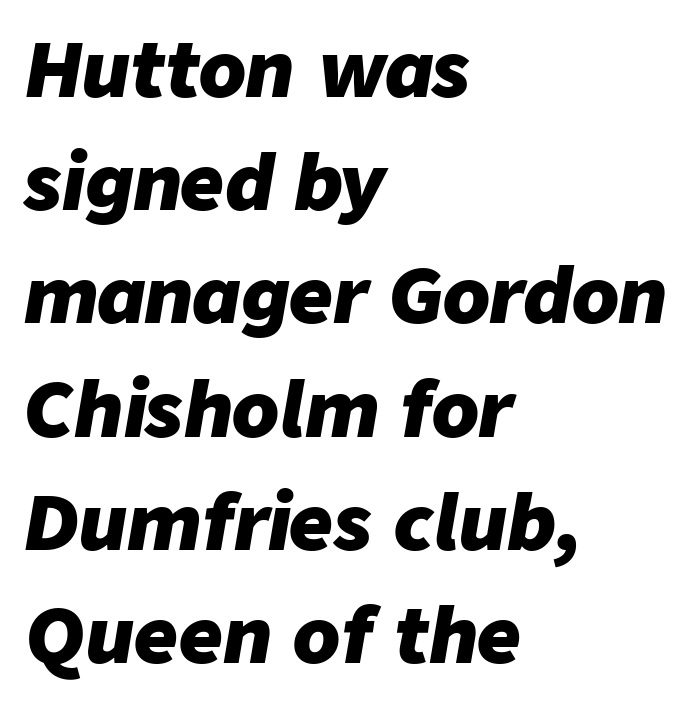
Q: Is the text bold? A: Yes.
Q: Is the text italic (slanted)? A: Yes, it leans right by about 9 degrees.
Q: Is the text underlined? A: No.
Q: How is the paragraph aligned? A: Left-aligned.
Q: Is the spacing between letters normal or unusually wide? A: Normal.
Q: Is the spacing between lines tight, normal or loose? A: Normal.
Q: Width (condensed, normal, or wide)? A: Normal.
Q: Stroke contrast? A: Low.
Q: x-height? A: Medium.
Q: Monospaced? A: No.
